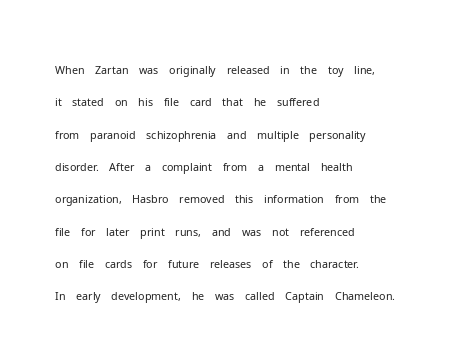
The image shows 22 px text type, upright; set left-aligned, normal line spacing (1.47x), normal letter spacing, not underlined.
